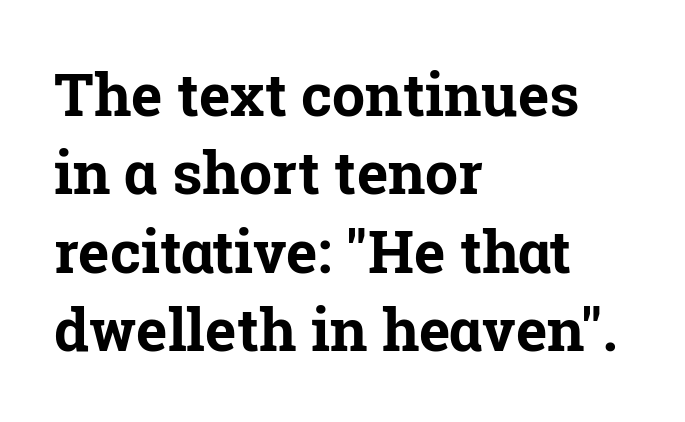
Q: Is the text bold? A: Yes.
Q: Is the text italic (slanted)? A: No, it is upright.
Q: Is the typeface a serif or a sans-serif typeface? A: Serif.
Q: Is the text underlined? A: No.
Q: How is the paragraph aligned? A: Left-aligned.
Q: Is the spacing between letters normal or unusually wide? A: Normal.
Q: Is the spacing between lines tight, normal or loose? A: Normal.
Q: Width (condensed, normal, or wide)? A: Normal.
Q: Stroke contrast? A: Low.
Q: x-height? A: Medium.
Q: Monospaced? A: No.
